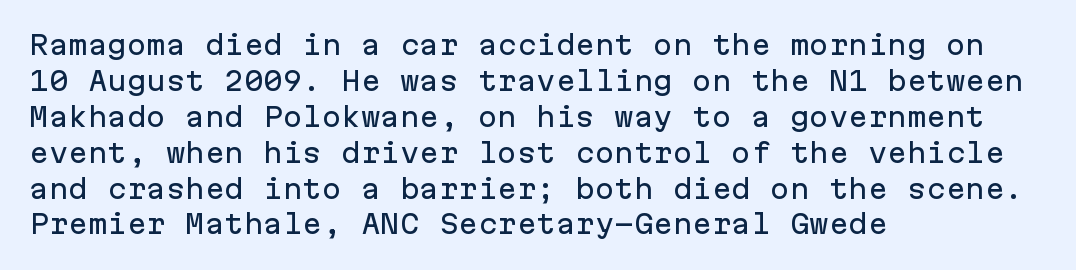
Q: Is the text italic (slanted)? A: No, it is upright.
Q: Is the text underlined? A: No.
Q: How is the paragraph aligned? A: Left-aligned.
Q: Is the spacing between letters normal or unusually wide? A: Normal.
Q: Is the spacing between lines tight, normal or loose? A: Normal.
